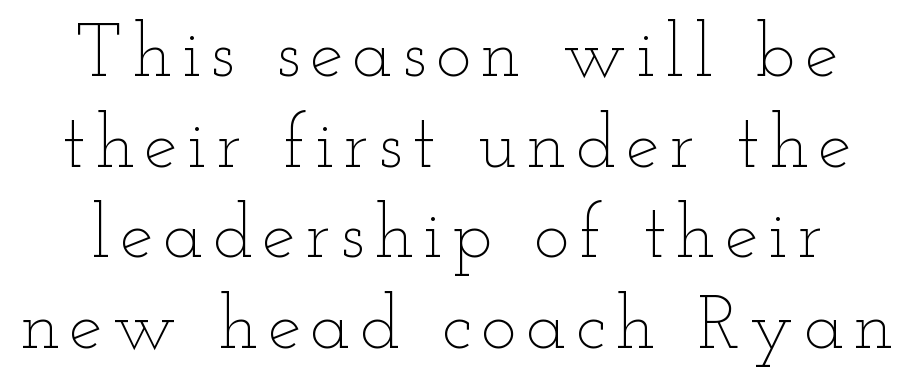
No chunkiness to these letters — they're not bold. No italicization has been applied; the sample stays upright. Words float on clear page, feet unadorned. The rendering uses natural spacing where letterforms have individual widths.
